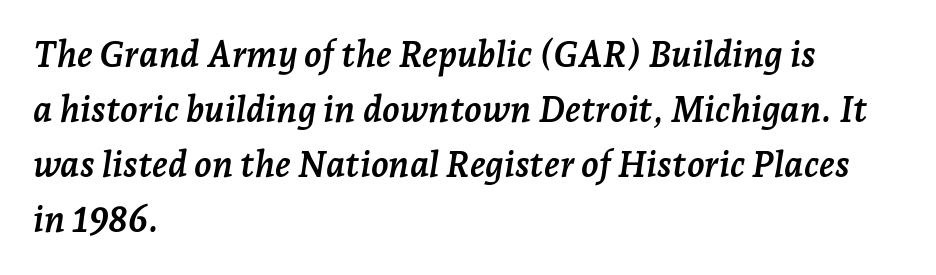
Q: Is the text bold? A: Yes.
Q: Is the text italic (slanted)? A: Yes, it leans right by about 7 degrees.
Q: Is the typeface a serif or a sans-serif typeface? A: Serif.
Q: Is the text underlined? A: No.
Q: How is the paragraph aligned? A: Left-aligned.
Q: Is the spacing between letters normal or unusually wide? A: Normal.
Q: Is the spacing between lines tight, normal or loose? A: Normal.
Q: Width (condensed, normal, or wide)? A: Normal.
Q: Stroke contrast? A: Low.
Q: x-height? A: Medium.
Q: Monospaced? A: No.
